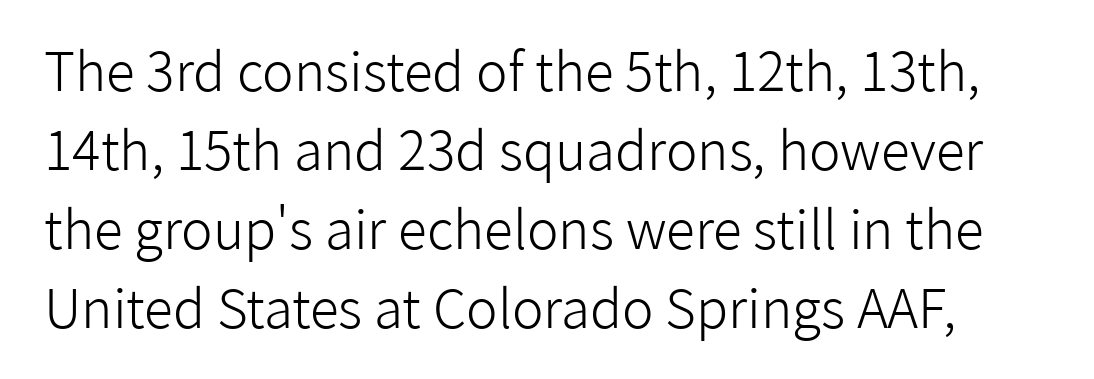
This sample has the flowing, uneven cadence of proportional lettering. This sample uses an upright cut, with every glyph sitting square on the baseline. Look at the bottom of the vertical strokes: they stop flat, with no serifs. These lines keep a tight, regular rhythm from letter to letter. The letters look calm and open, with moderate or lighter stems.
